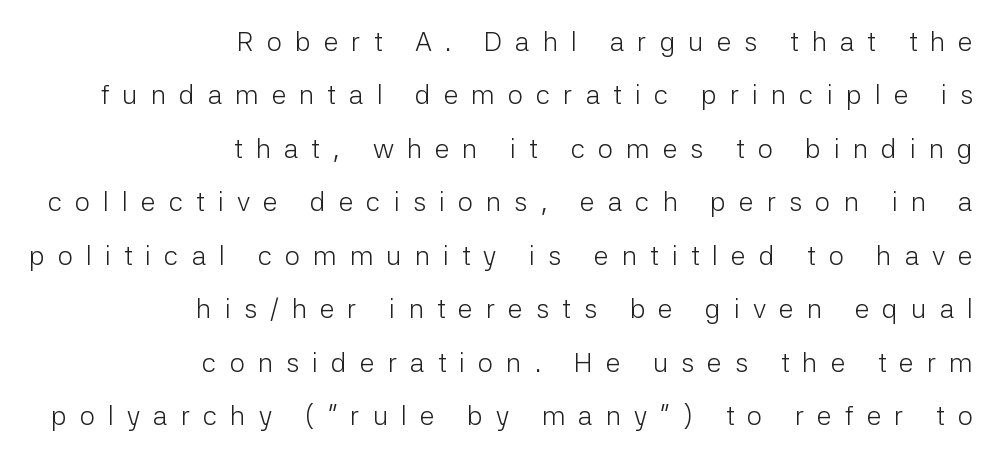
The image shows 27 px text type, upright; set right-aligned, loose line spacing (1.98x), unusually wide letter spacing (+0.48 em), not underlined.
